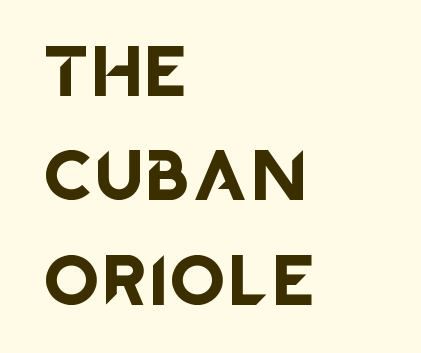
{"serif": "no", "italic": "no", "width": "normal", "stroke_contrast": "low", "x_height": "large", "monospaced": "no", "underline": "no", "align": "left", "line_spacing": "loose", "line_spacing_ratio": 1.97, "glyph_px": 53}
